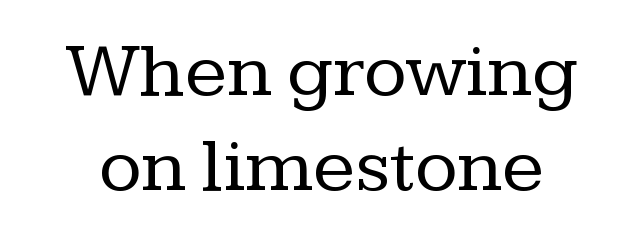
The image shows 78 px regular-weight serif type, upright; set line spacing 1.22x, normal letter spacing, not underlined; low stroke contrast and a medium x-height.
